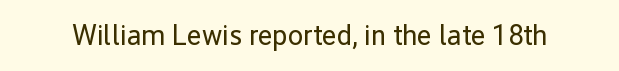
The specimen omits any rule beneath the text block's lines. Short note: letters normally spaced. Vertical strokes here are truly vertical. Note the varied advance widths — an 'i' is clearly narrower than an 'm'. The face used here is a sans, in the tradition of grotesques and geometrics.
